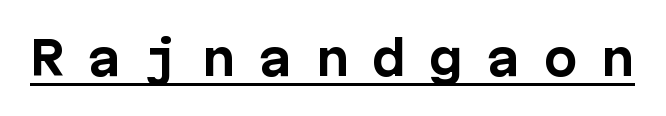
Q: Is the text bold? A: Yes.
Q: Is the text italic (slanted)? A: No, it is upright.
Q: Is the typeface a serif or a sans-serif typeface? A: Sans-serif.
Q: Is the text underlined? A: Yes.
Q: Is the spacing between letters normal or unusually wide? A: Unusually wide.
Q: Width (condensed, normal, or wide)? A: Normal.
Q: Stroke contrast? A: Low.
Q: x-height? A: Medium.
